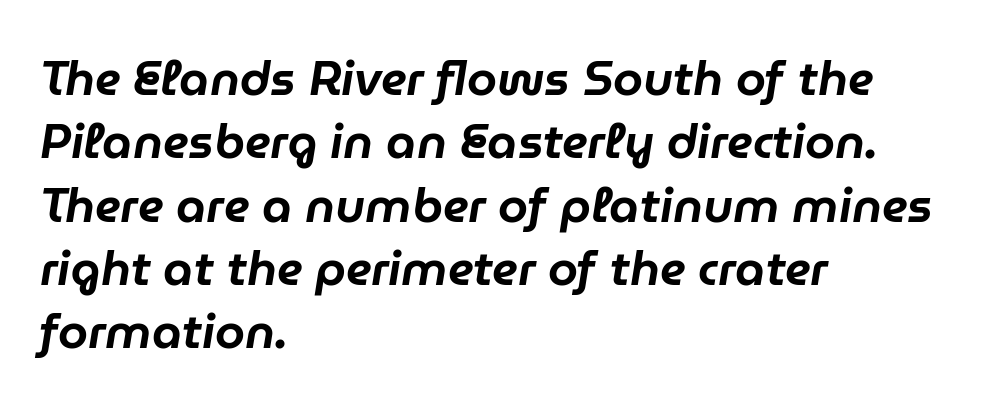
The image shows 48 px text type, italic (leaning right); set left-aligned, normal line spacing (1.32x), normal letter spacing, not underlined; low stroke contrast and a medium x-height.
